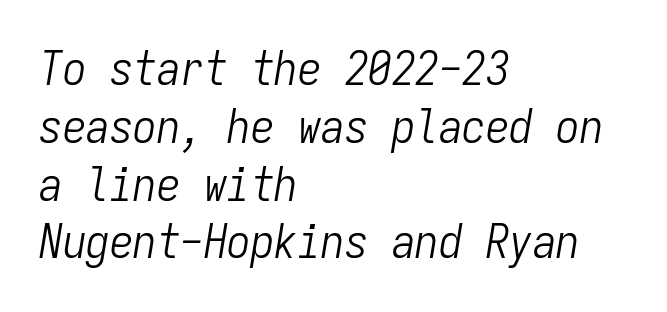
{"italic": "yes", "lean": "right", "slant_degrees": 9, "bold": "no", "weight": "light", "width": "condensed", "stroke_contrast": "low", "x_height": "medium", "monospaced": "yes", "underline": "no", "align": "left", "line_spacing_ratio": 1.23, "letter_spacing": "normal", "letter_spacing_em": 0.0, "glyph_px": 47}
